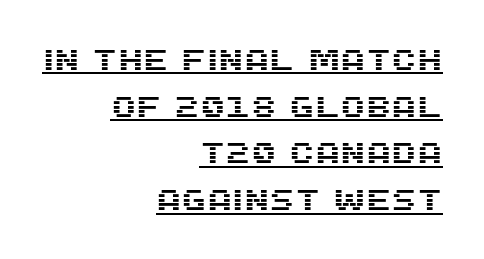
{"serif": "no", "italic": "no", "width": "normal", "stroke_contrast": "medium", "x_height": "large", "monospaced": "no", "underline": "yes", "align": "right", "line_spacing": "normal", "line_spacing_ratio": 1.61, "letter_spacing": "normal", "letter_spacing_em": 0.0, "glyph_px": 29}
